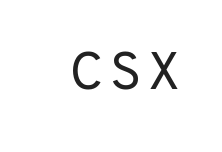
{"serif": "no", "italic": "no", "bold": "no", "weight": "regular", "width": "normal", "stroke_contrast": "low", "x_height": "medium", "monospaced": "no", "underline": "no", "glyph_px": 53}
